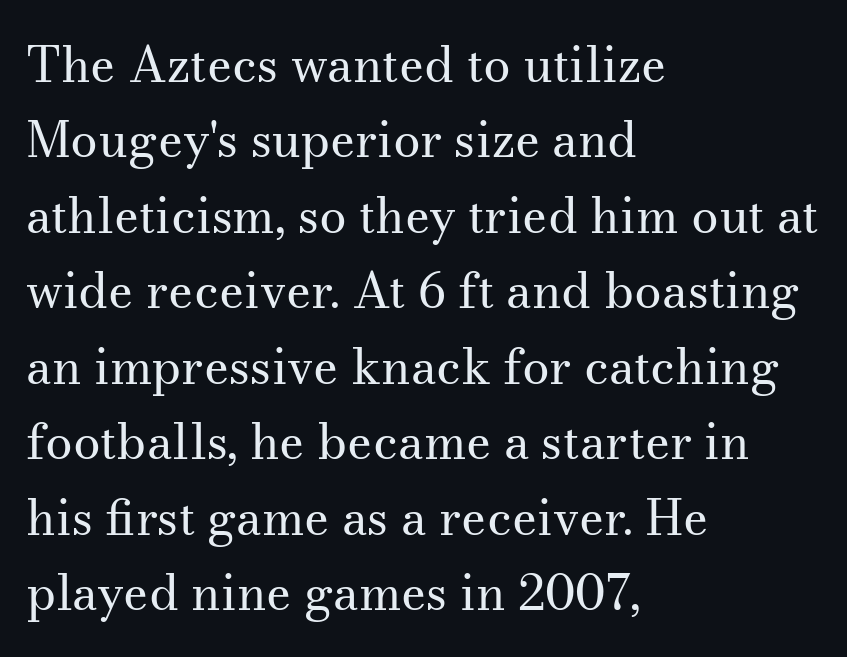
The image shows 49 px regular-weight serif type, upright; set left-aligned, normal line spacing (1.54x), normal letter spacing, not underlined; medium stroke contrast and a small x-height.
